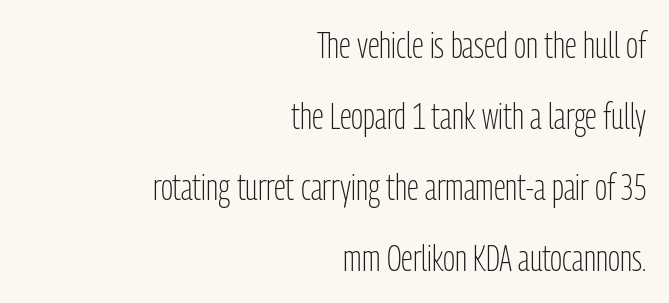
The image shows 36 px light, condensed sans-serif type, upright; set right-aligned, loose line spacing (1.97x), normal letter spacing, not underlined; low stroke contrast and a medium x-height.
